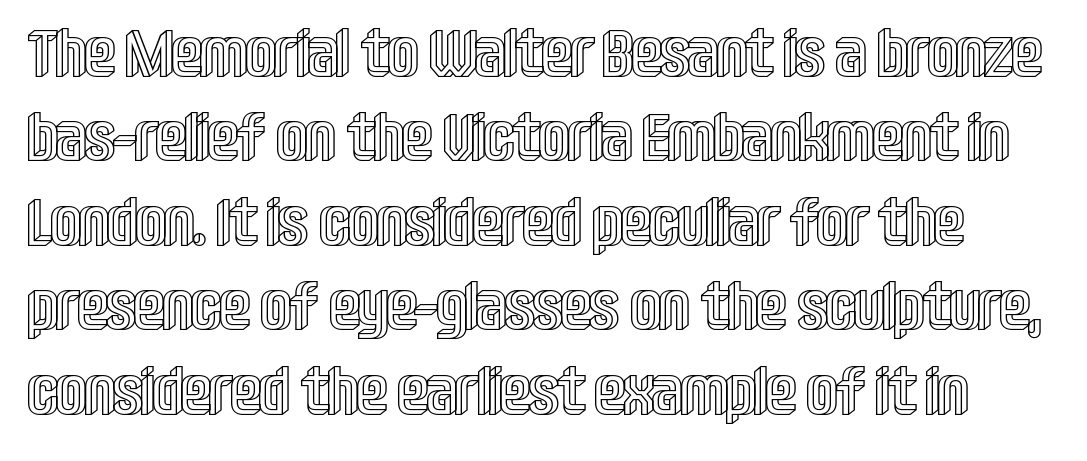
Q: Is the text italic (slanted)? A: No, it is upright.
Q: Is the text underlined? A: No.
Q: Is the spacing between letters normal or unusually wide? A: Normal.
Q: Is the spacing between lines tight, normal or loose? A: Normal.
Q: Width (condensed, normal, or wide)? A: Condensed.
Q: x-height? A: Large.
Q: Monospaced? A: No.
